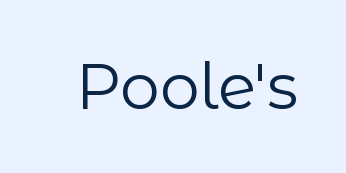
{"serif": "no", "italic": "no", "bold": "no", "weight": "regular", "width": "normal", "stroke_contrast": "low", "x_height": "medium", "monospaced": "no", "underline": "no", "letter_spacing": "normal", "letter_spacing_em": 0.0, "glyph_px": 63}
